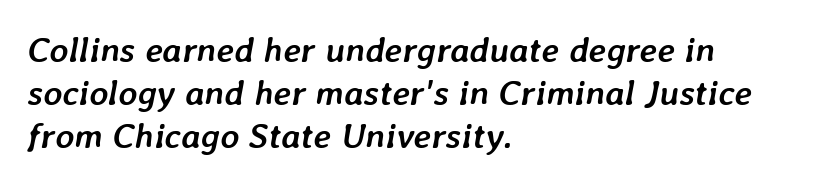
A bare baseline throughout the passage. Is the type bold? Yes — the strokes are clearly thick and heavy. Alignment: flush left. This sample uses plain, unmodified letter spacing. Spacing verdict: proportional, widths tailored to each character.
